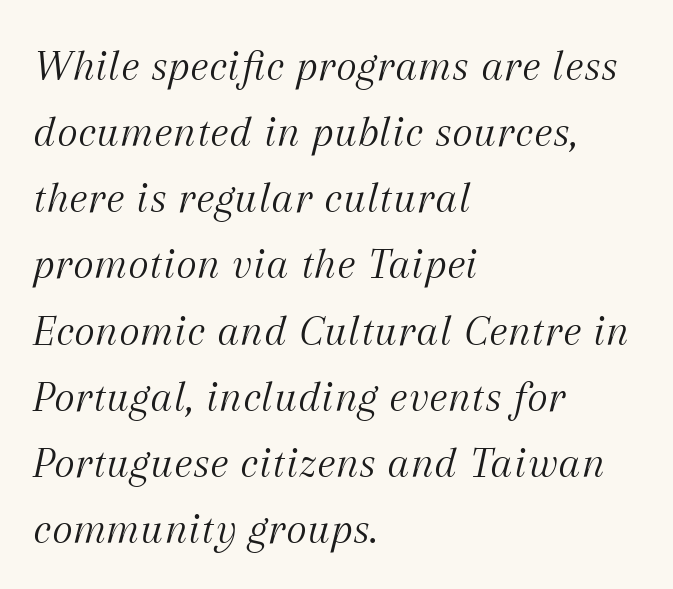
Q: Is the text bold? A: No.
Q: Is the text italic (slanted)? A: Yes, it leans right by about 12 degrees.
Q: Is the typeface a serif or a sans-serif typeface? A: Serif.
Q: Is the text underlined? A: No.
Q: How is the paragraph aligned? A: Left-aligned.
Q: Is the spacing between letters normal or unusually wide? A: Normal.
Q: Is the spacing between lines tight, normal or loose? A: Normal.
Q: Width (condensed, normal, or wide)? A: Normal.
Q: Stroke contrast? A: Medium.
Q: x-height? A: Medium.
Q: Monospaced? A: No.
